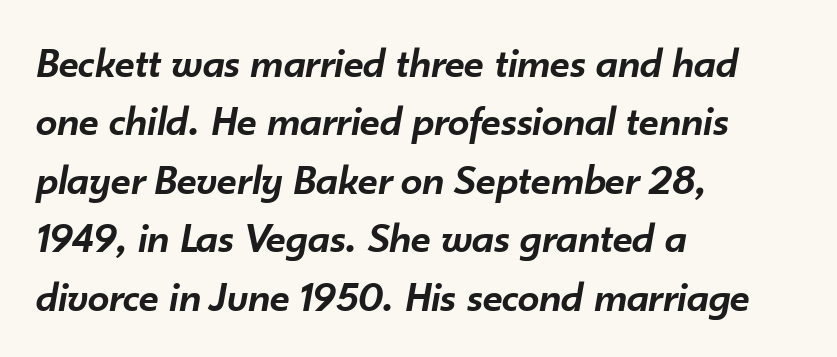
{"italic": "yes", "lean": "right", "slant_degrees": 10, "bold": "semi", "weight": "semibold", "width": "normal", "stroke_contrast": "low", "x_height": "small", "monospaced": "no", "underline": "no", "align": "left", "line_spacing": "normal", "line_spacing_ratio": 1.36, "letter_spacing": "normal", "letter_spacing_em": 0.0, "glyph_px": 43}
